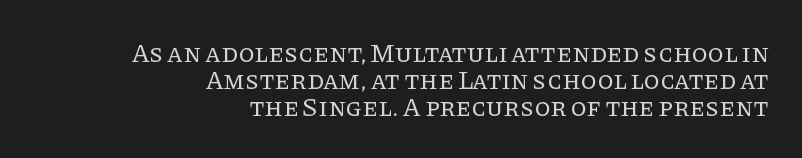
The image shows 26 px text type, upright; set right-aligned, tight line spacing (1.03x), normal letter spacing, not underlined.
